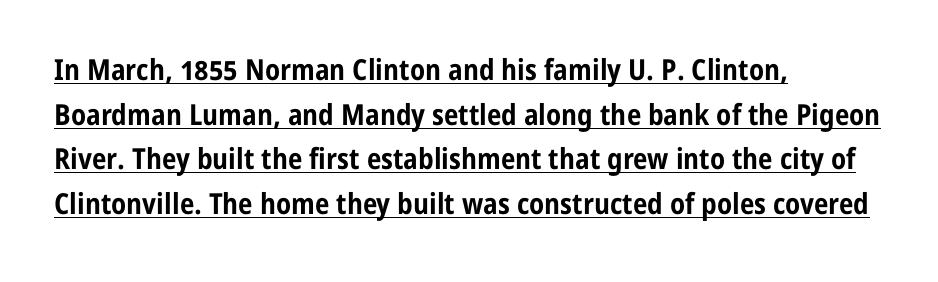
The face used here appears with an underline applied. Compared with typical paragraphs, the rows here are spaced about the same. A typesetter would label this face a sans. Typographic density is high because the face is bold. The font's upright variant was chosen for this text.
